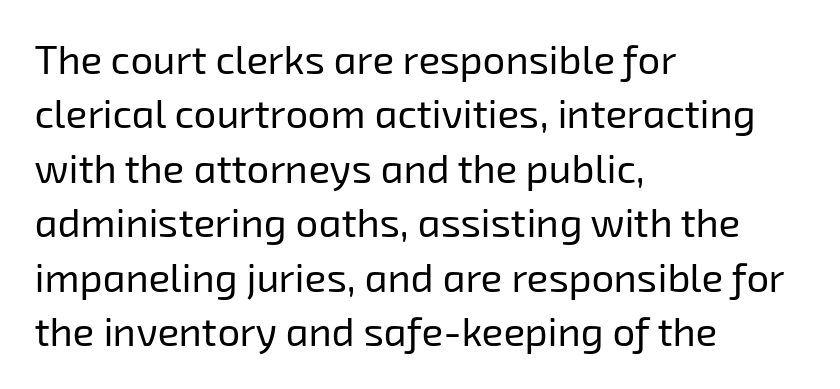
{"serif": "no", "bold": "no", "weight": "regular", "width": "normal", "stroke_contrast": "low", "x_height": "medium", "monospaced": "no", "underline": "no", "align": "left", "line_spacing": "normal", "line_spacing_ratio": 1.36, "letter_spacing": "normal", "letter_spacing_em": 0.0, "glyph_px": 40}
